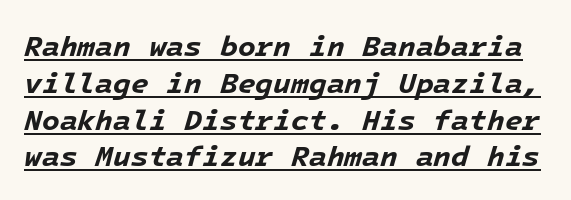
{"italic": "yes", "lean": "right", "slant_degrees": 16, "bold": "yes", "weight": "bold", "width": "normal", "stroke_contrast": "low", "x_height": "medium", "underline": "yes", "line_spacing": "normal", "line_spacing_ratio": 1.27, "letter_spacing": "normal", "letter_spacing_em": 0.0, "glyph_px": 29}
